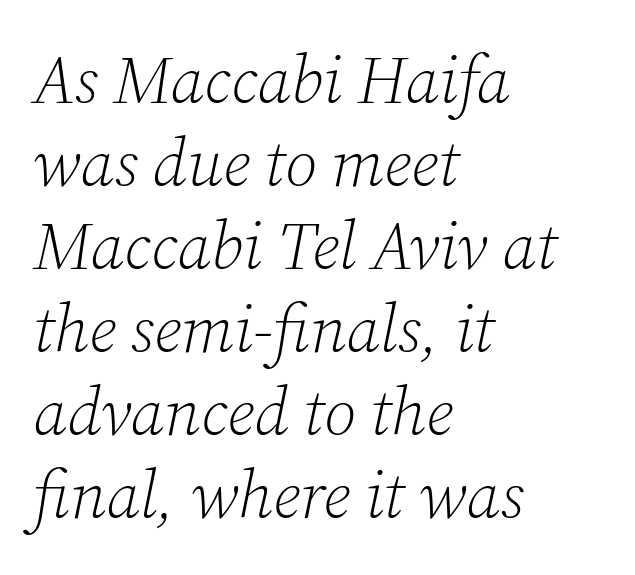
Stroke mass is kept to a normal reading level or below. Is the block centered? No — it sits flush against the left margin. The typeface chosen for these lines features serifs. Emphasis-style slanted type is in use. Default kerning and tracking; the words read as compact shapes. The passage shown is not underscored anywhere.
